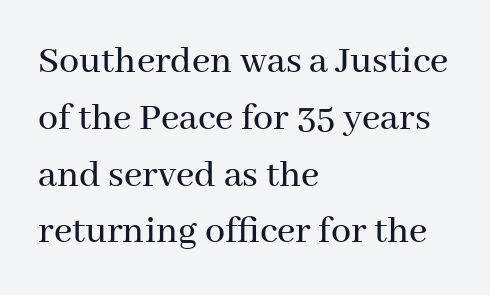
{"serif": "yes", "italic": "no", "width": "normal", "stroke_contrast": "medium", "x_height": "medium", "monospaced": "no", "underline": "no", "align": "left", "line_spacing": "normal", "line_spacing_ratio": 1.42, "letter_spacing": "normal", "letter_spacing_em": 0.0, "glyph_px": 40}
